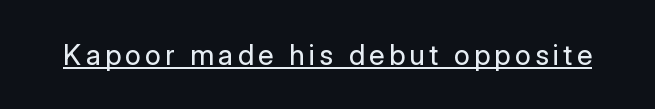
Q: Is the text bold? A: No.
Q: Is the text italic (slanted)? A: No, it is upright.
Q: Is the typeface a serif or a sans-serif typeface? A: Sans-serif.
Q: Is the text underlined? A: Yes.
Q: Width (condensed, normal, or wide)? A: Normal.
Q: Stroke contrast? A: Low.
Q: x-height? A: Medium.
Q: Monospaced? A: No.
